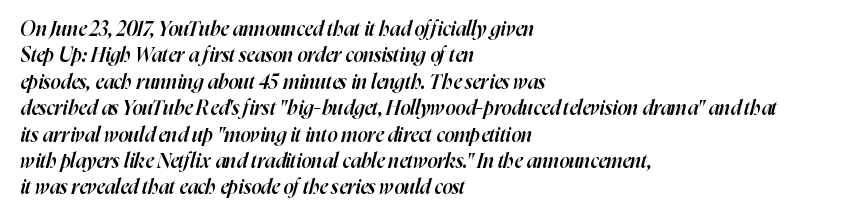
Plain, unruled lines of type. The designer left line spacing at the default. The typesetting leans somewhat heavy: a semibold. If you drew a ruler down the left edge, every line would touch it.
